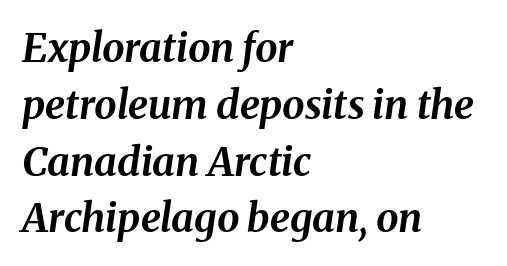
Q: Is the text bold? A: Yes.
Q: Is the text italic (slanted)? A: Yes, it leans right by about 8 degrees.
Q: Is the text underlined? A: No.
Q: How is the paragraph aligned? A: Left-aligned.
Q: Is the spacing between letters normal or unusually wide? A: Normal.
Q: Is the spacing between lines tight, normal or loose? A: Normal.
Q: Width (condensed, normal, or wide)? A: Normal.
Q: Stroke contrast? A: Medium.
Q: x-height? A: Medium.
Q: Monospaced? A: No.
